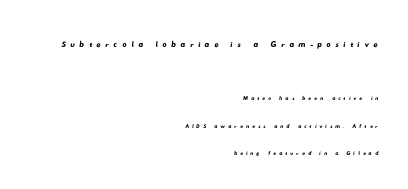
The paragraph shown leans on its right margin. Substantial extra tracking has been applied to these lines. Is the lower block the larger one? No — the upper block carries the bigger type. Vertical spacing — loose.
